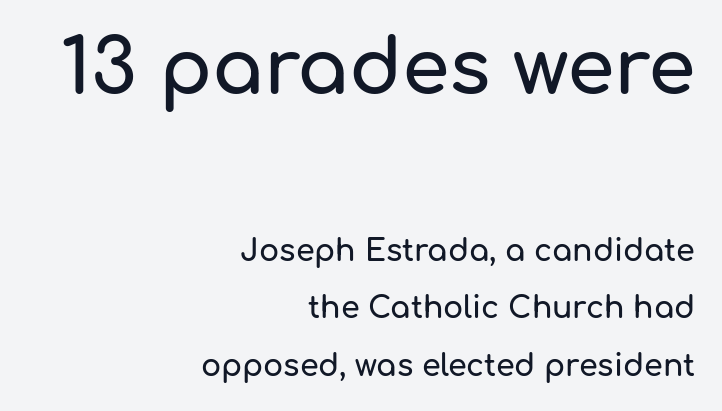
Where is the straight margin? On the right. The face used here appears at its bigger size in the upper chunk. The tracking reads as untouched default to a designer's eye. Typographically, this falls in the sans-serif category.
